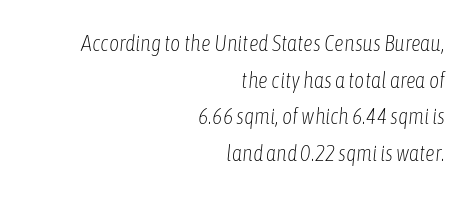
The image shows 22 px text type, italic (leaning right); set right-aligned, normal line spacing (1.67x), normal letter spacing, not underlined.
